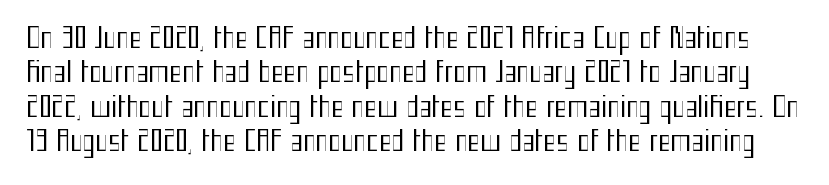
{"italic": "no", "bold": "no", "underline": "no", "line_spacing": "normal", "line_spacing_ratio": 1.27, "letter_spacing": "normal", "letter_spacing_em": 0.0, "glyph_px": 27}
